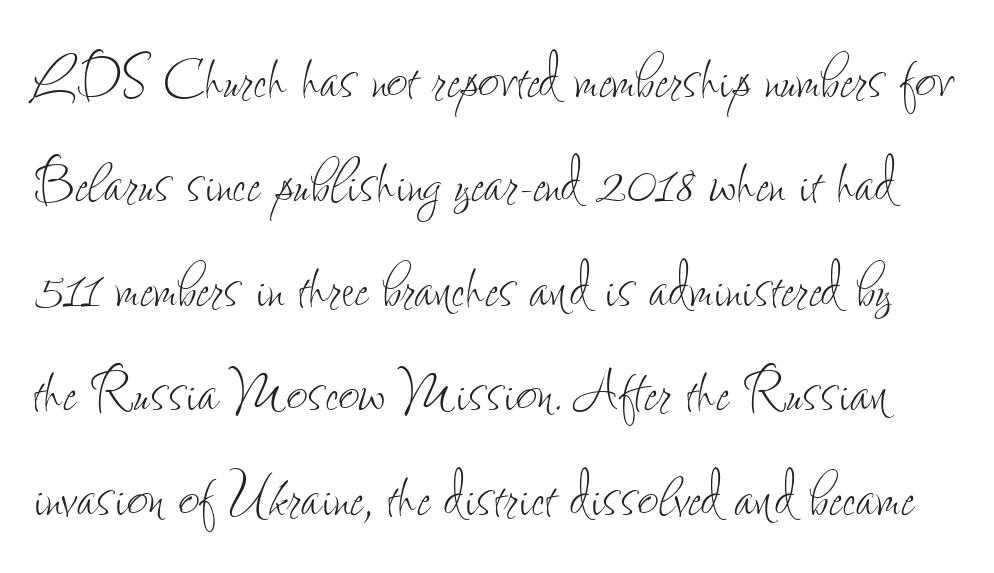
{"bold": "no", "weight": "thin", "width": "condensed", "stroke_contrast": "low", "x_height": "small", "monospaced": "no", "underline": "no", "line_spacing": "normal", "line_spacing_ratio": 1.43, "letter_spacing": "normal", "letter_spacing_em": 0.0, "glyph_px": 73}
